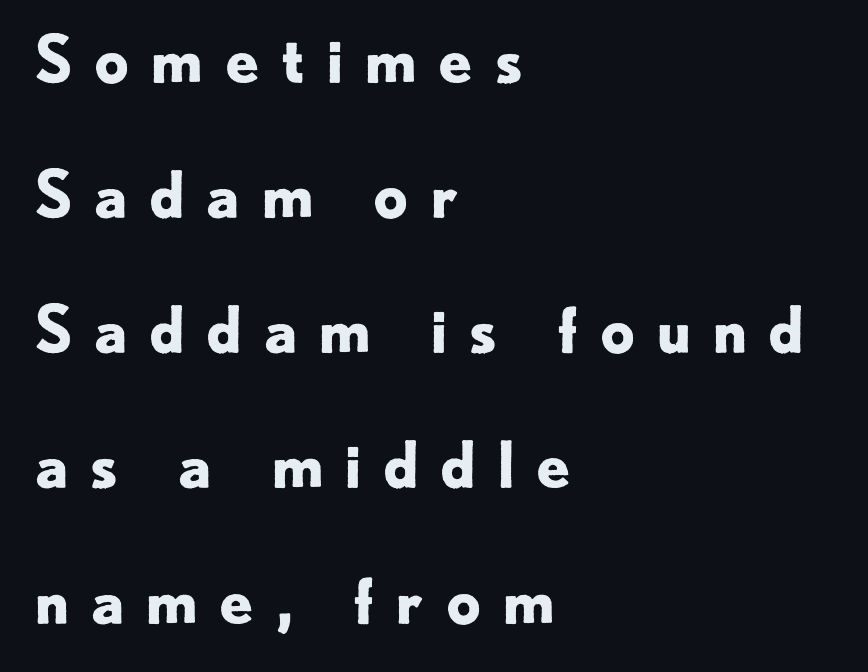
This is sans-serif lettering, the kind often seen on screens and signage. What's the leading like? Stretched, with rows far apart. You can tell it's not italic because the verticals are truly vertical. The tracking reads as deliberately expanded to a designer's eye. These lines are rendered in a variable-pitch font. The strokes are fattened all the way to bold.
